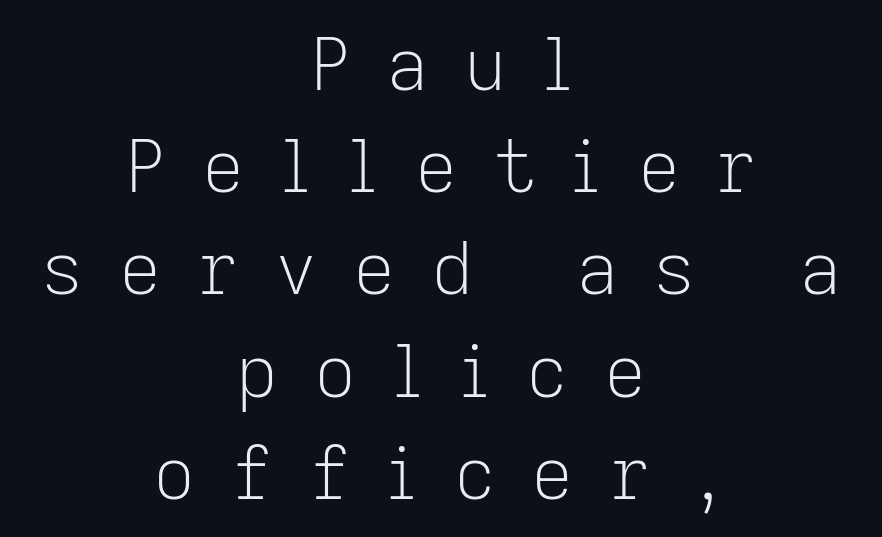
The letters carry no serifs — their stems end cleanly without finishing strokes. A clean baseline with only descenders dipping below it. It's the straight-up-and-down kind of type. The passage shown is not bold in any degree. Every row of glyphs is offset so its center matches the block's center.
